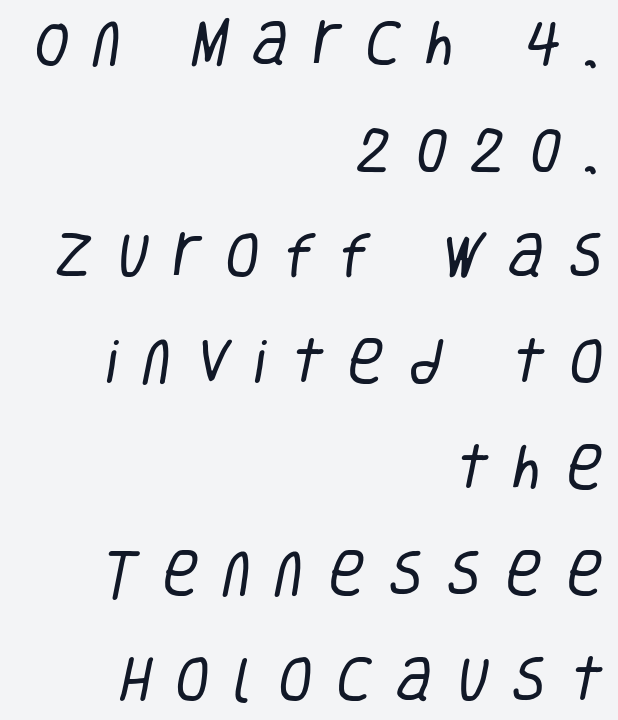
Weight: not bold — regular or lighter. The passage shown is typed in a proportional face where columns would drift. A clean baseline with only descenders dipping below it. Students, note that the glyphs here are deliberately spaced far apart. Type style note: lacks serifs.
